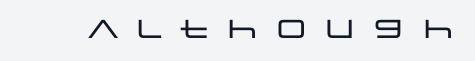
Q: Is the text italic (slanted)? A: No, it is upright.
Q: Is the text underlined? A: No.
Q: Is the spacing between letters normal or unusually wide? A: Unusually wide.
